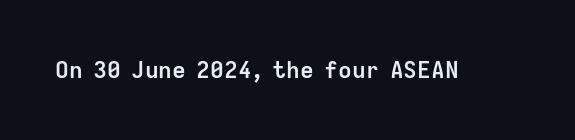
{"italic": "no", "bold": "yes", "underline": "no", "letter_spacing": "normal", "letter_spacing_em": 0.0, "glyph_px": 23}
